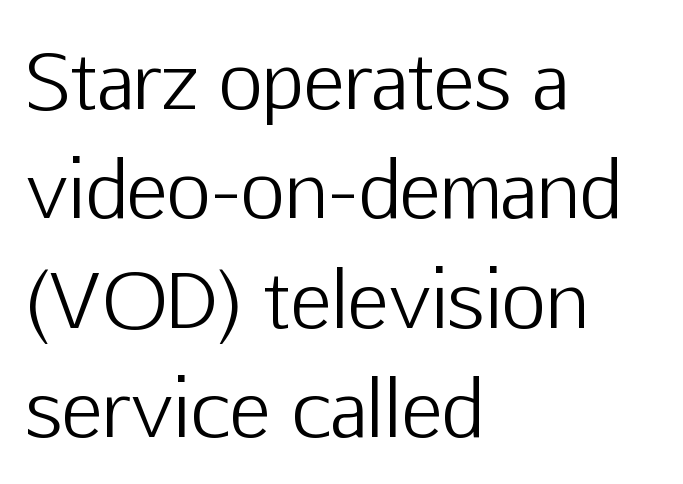
The image shows 77 px light sans-serif type, upright; set left-aligned, normal line spacing (1.42x), normal letter spacing, not underlined; low stroke contrast and a medium x-height.
